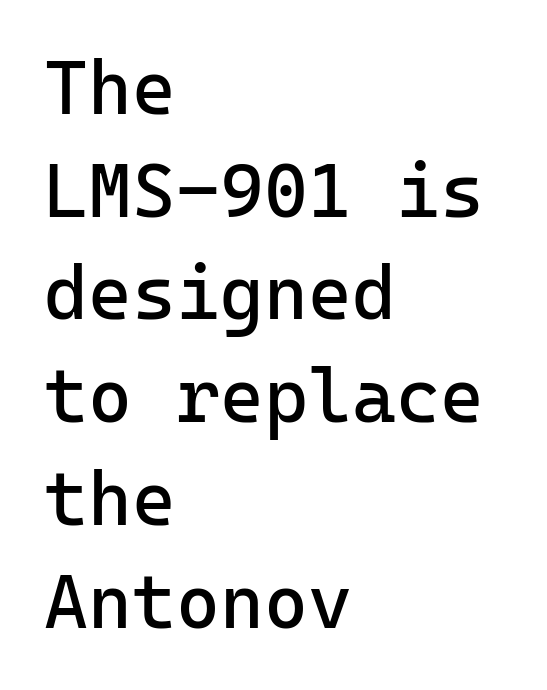
The lines are quadded left. These lines are rendered in a fixed-pitch font. Nobody drew a line under any word here. Ordinary non-slanted type is in use. The face used here is a sans, in the tradition of grotesques and geometrics. The lines sit at an ordinary, default distance from one another.
